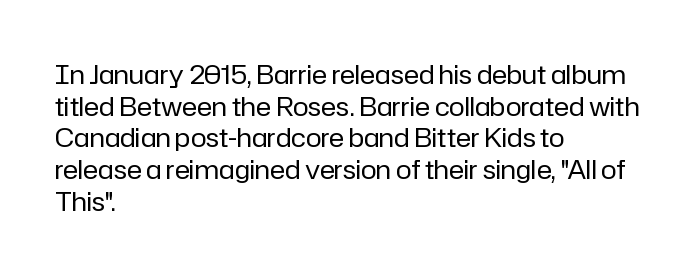
{"italic": "no", "bold": "no", "underline": "no", "align": "left", "line_spacing_ratio": 1.22, "letter_spacing": "normal", "letter_spacing_em": 0.0, "glyph_px": 26}
